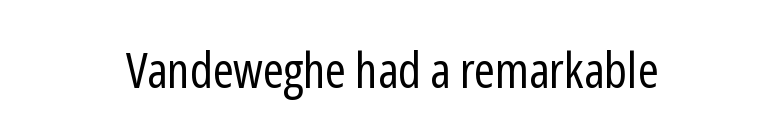
{"serif": "no", "italic": "no", "bold": "no", "weight": "regular", "width": "condensed", "stroke_contrast": "low", "x_height": "medium", "monospaced": "no", "underline": "no", "align": "center", "letter_spacing": "normal", "letter_spacing_em": 0.0, "glyph_px": 50}
